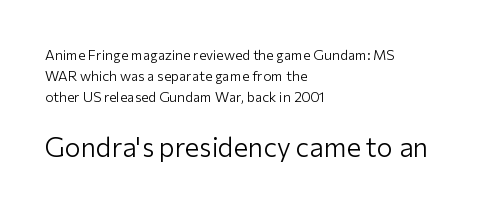
Q: Is the text bold? A: No.
Q: Is the text italic (slanted)? A: No, it is upright.
Q: Is the text underlined? A: No.
Q: How is the paragraph aligned? A: Left-aligned.
Q: Is the spacing between letters normal or unusually wide? A: Normal.
Q: Is the spacing between lines tight, normal or loose? A: Normal.
Q: Which block of text is set in a larger size, the first (top) or the second (bottom)? A: The second (bottom) one.
